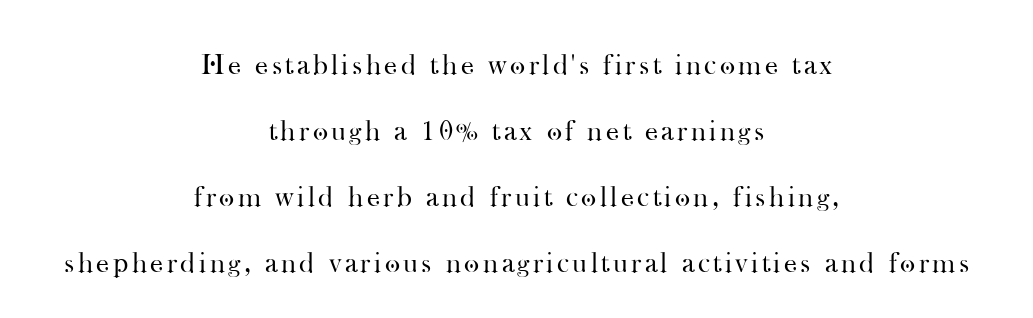
Weight: in the light-to-regular range. Each letter keeps its own natural width here, so spacing adapts to shape. Words float on clear page, feet unadorned. The letters stand straight up with perfectly vertical stems. Are there feet on the stems? There are — it's a serif.
